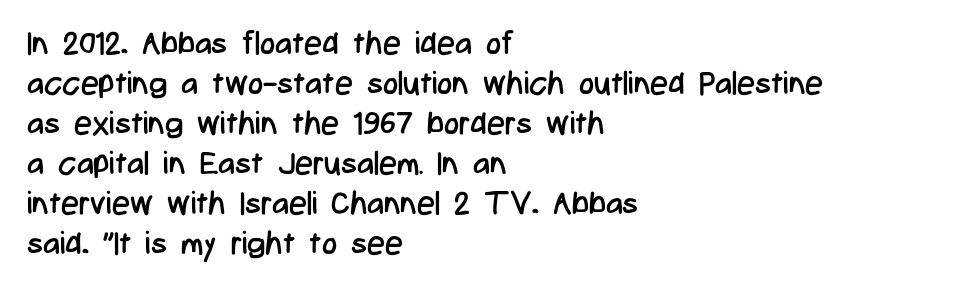
{"serif": "no", "italic": "no", "bold": "no", "weight": "regular", "width": "condensed", "stroke_contrast": "low", "x_height": "medium", "monospaced": "no", "underline": "no", "align": "left", "line_spacing": "normal", "line_spacing_ratio": 1.25, "letter_spacing": "normal", "letter_spacing_em": 0.0, "glyph_px": 32}
